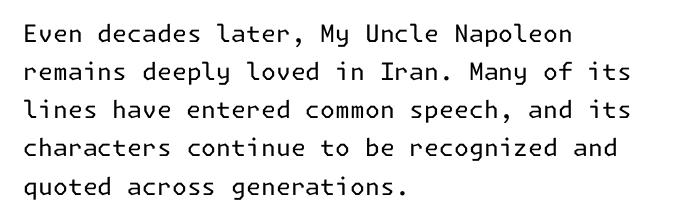
Is there much room between lines? A standard amount, neither cramped nor airy. A roman cut, with each character standing at attention. How are the letters spaced? Ordinarily, with no added tracking. This rendering features lettering with no underline. The paragraph shown leans on its left margin. The weight tops out at a normal text grade.
